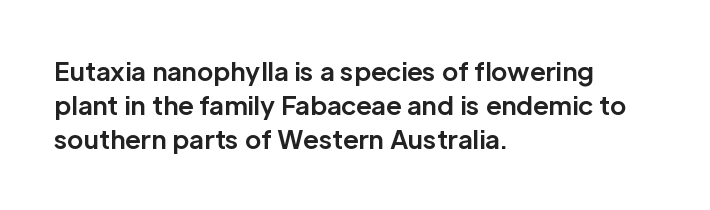
The lines in this sample share a left origin and differ only in where they stop. Summary of vertical rhythm: regular, with standard interline spacing. Italic: no, the glyphs are upright roman. The letterforms sit shoulder to shoulder at normal distance. Set as a true bold cut, around the 700 mark. The baseline area is clear.
